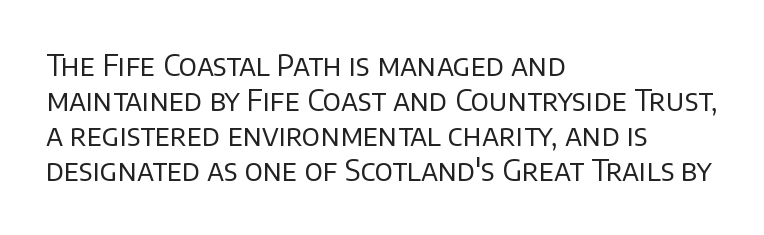
Q: Is the text bold? A: No.
Q: Is the text italic (slanted)? A: No, it is upright.
Q: Is the typeface a serif or a sans-serif typeface? A: Sans-serif.
Q: Is the text underlined? A: No.
Q: How is the paragraph aligned? A: Left-aligned.
Q: Is the spacing between letters normal or unusually wide? A: Normal.
Q: Width (condensed, normal, or wide)? A: Normal.
Q: Stroke contrast? A: Low.
Q: x-height? A: Large.
Q: Monospaced? A: No.
